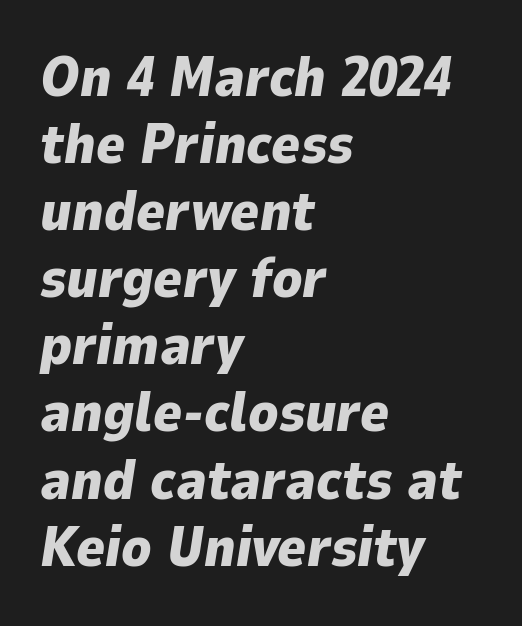
The image shows 55 px heavy type, italic (leaning right); set left-aligned, line spacing 1.22x, normal letter spacing, not underlined; low stroke contrast and a medium x-height.
